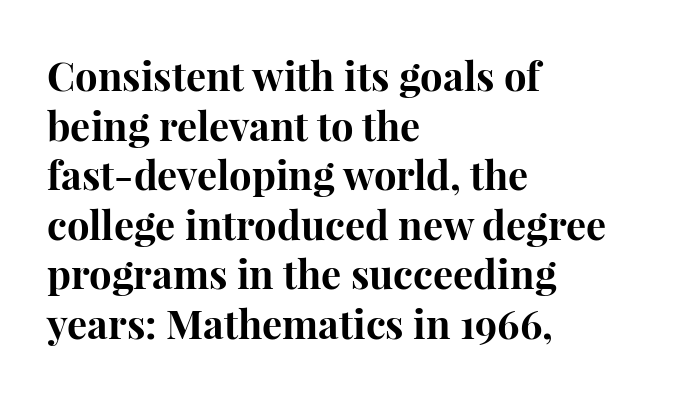
{"serif": "yes", "italic": "no", "bold": "yes", "weight": "bold", "width": "normal", "stroke_contrast": "high", "x_height": "medium", "monospaced": "no", "underline": "no", "align": "left", "line_spacing_ratio": 1.24, "letter_spacing": "normal", "letter_spacing_em": 0.0, "glyph_px": 40}
